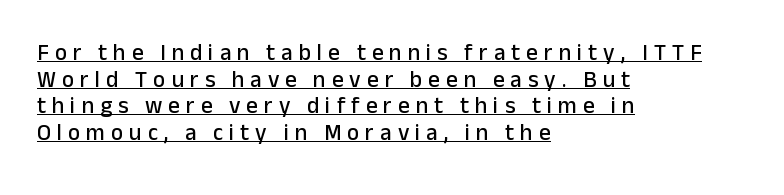
{"italic": "no", "underline": "yes", "align": "left", "line_spacing_ratio": 1.16, "letter_spacing": "wide", "letter_spacing_em": 0.26, "glyph_px": 23}
